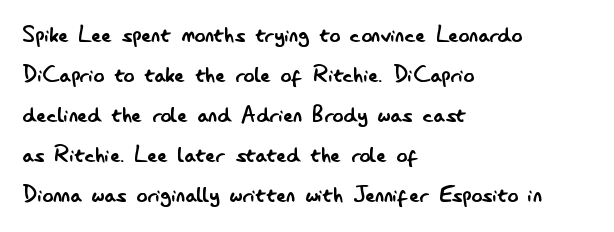
{"italic": "no", "bold": "no", "underline": "no", "align": "left", "line_spacing": "normal", "line_spacing_ratio": 1.48, "letter_spacing": "normal", "letter_spacing_em": 0.0, "glyph_px": 27}
